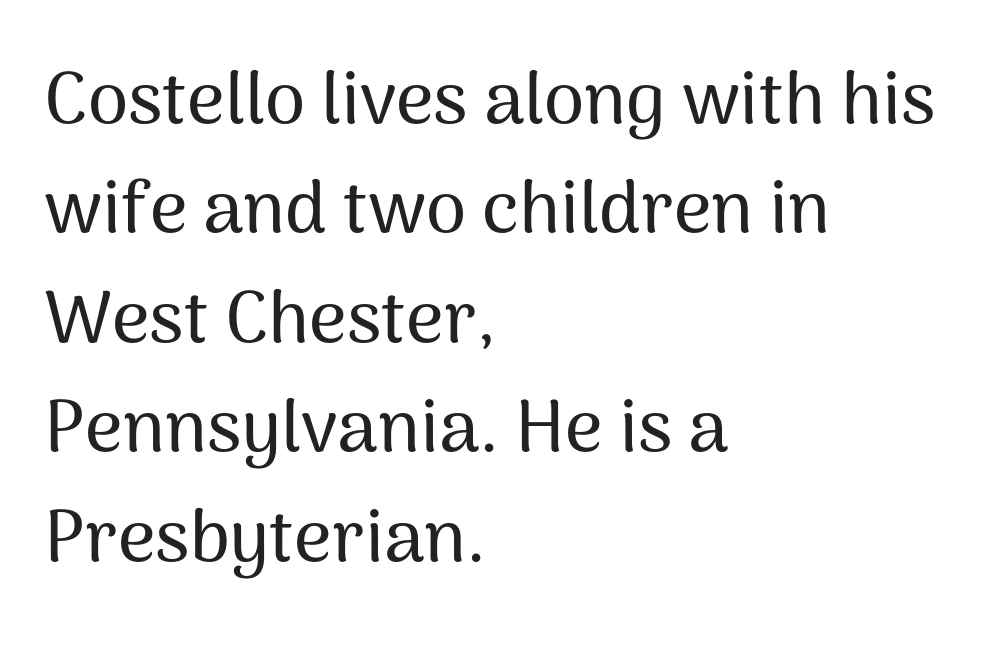
Q: Is the text italic (slanted)? A: No, it is upright.
Q: Is the typeface a serif or a sans-serif typeface? A: Sans-serif.
Q: Is the text underlined? A: No.
Q: How is the paragraph aligned? A: Left-aligned.
Q: Is the spacing between letters normal or unusually wide? A: Normal.
Q: Is the spacing between lines tight, normal or loose? A: Normal.
Q: Width (condensed, normal, or wide)? A: Normal.
Q: Stroke contrast? A: Medium.
Q: x-height? A: Medium.
Q: Monospaced? A: No.
